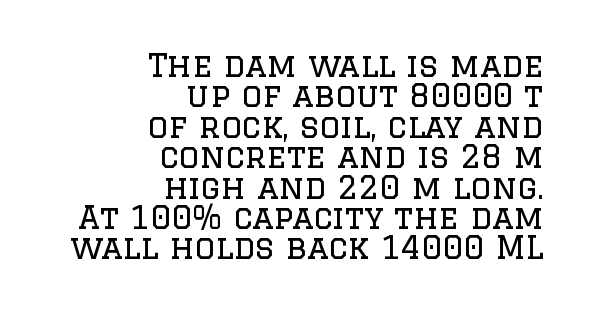
Q: Is the text bold? A: No.
Q: Is the text italic (slanted)? A: No, it is upright.
Q: Is the typeface a serif or a sans-serif typeface? A: Serif.
Q: Is the text underlined? A: No.
Q: How is the paragraph aligned? A: Right-aligned.
Q: Is the spacing between letters normal or unusually wide? A: Normal.
Q: Is the spacing between lines tight, normal or loose? A: Tight.
Q: Width (condensed, normal, or wide)? A: Normal.
Q: Stroke contrast? A: Low.
Q: x-height? A: Large.
Q: Monospaced? A: No.
